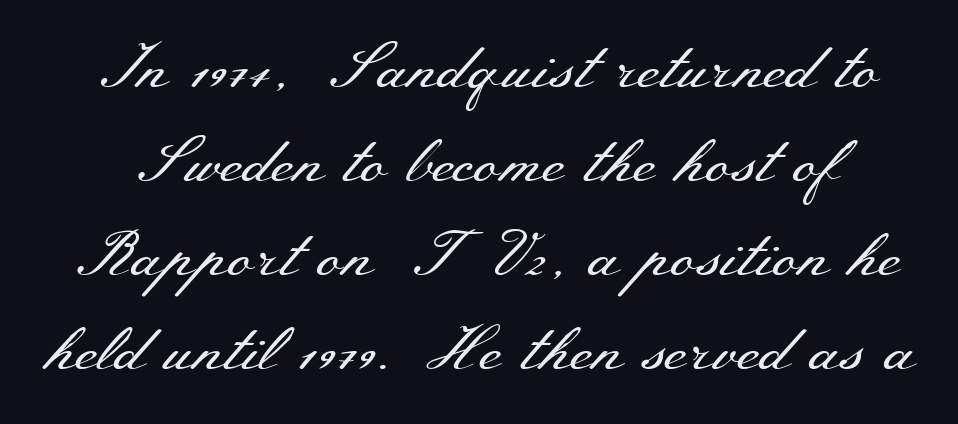
Q: Is the text bold? A: No.
Q: Is the text italic (slanted)? A: Yes.
Q: Is the typeface a serif or a sans-serif typeface? A: Serif.
Q: Is the text underlined? A: No.
Q: Is the spacing between letters normal or unusually wide? A: Normal.
Q: Is the spacing between lines tight, normal or loose? A: Normal.
Q: Width (condensed, normal, or wide)? A: Wide.
Q: Stroke contrast? A: Medium.
Q: x-height? A: Small.
Q: Monospaced? A: No.
